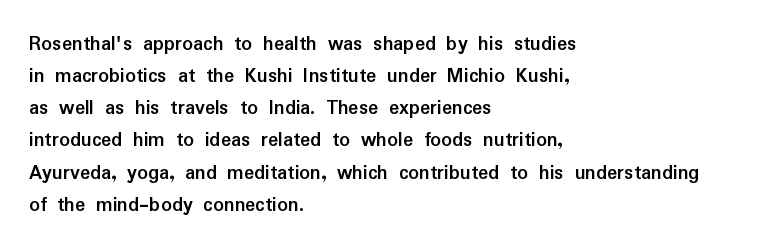
{"italic": "no", "bold": "yes", "underline": "no", "align": "left", "line_spacing": "normal", "line_spacing_ratio": 1.53, "letter_spacing": "normal", "letter_spacing_em": 0.0, "glyph_px": 21}
